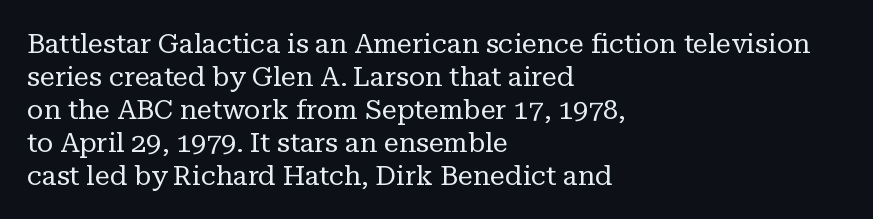
Q: Is the text bold? A: No.
Q: Is the text italic (slanted)? A: No, it is upright.
Q: Is the text underlined? A: No.
Q: How is the paragraph aligned? A: Left-aligned.
Q: Is the spacing between letters normal or unusually wide? A: Normal.
